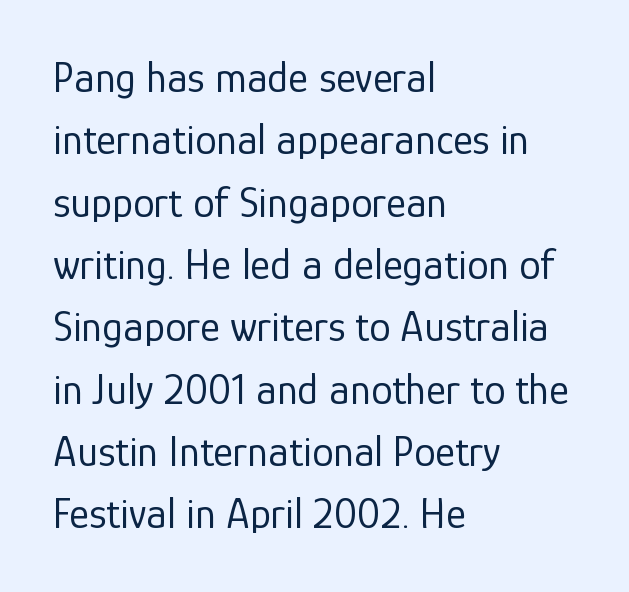
The image shows 43 px regular-weight sans-serif type, upright; set left-aligned, normal line spacing (1.45x), normal letter spacing, not underlined; low stroke contrast and a medium x-height.
